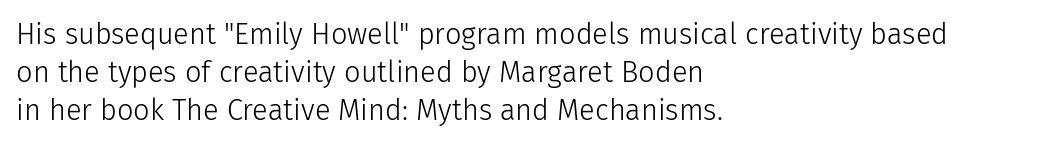
I'd call this a sans setting — the letters go barefoot. Which margin do the lines hug? The left one — the right edge is uneven. The space directly below the letters is spotless. Note the varied advance widths — an 'i' is clearly narrower than an 'm'.
